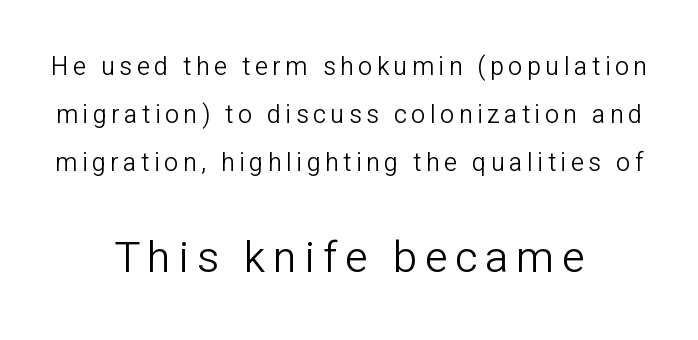
Q: Is the text bold? A: No.
Q: Is the text italic (slanted)? A: No, it is upright.
Q: Is the typeface a serif or a sans-serif typeface? A: Sans-serif.
Q: Is the text underlined? A: No.
Q: How is the paragraph aligned? A: Centered.
Q: Is the spacing between lines tight, normal or loose? A: Loose.
Q: Which block of text is set in a larger size, the first (top) or the second (bottom)? A: The second (bottom) one.
Q: Width (condensed, normal, or wide)? A: Normal.
Q: Stroke contrast? A: Low.
Q: x-height? A: Medium.
Q: Monospaced? A: No.
